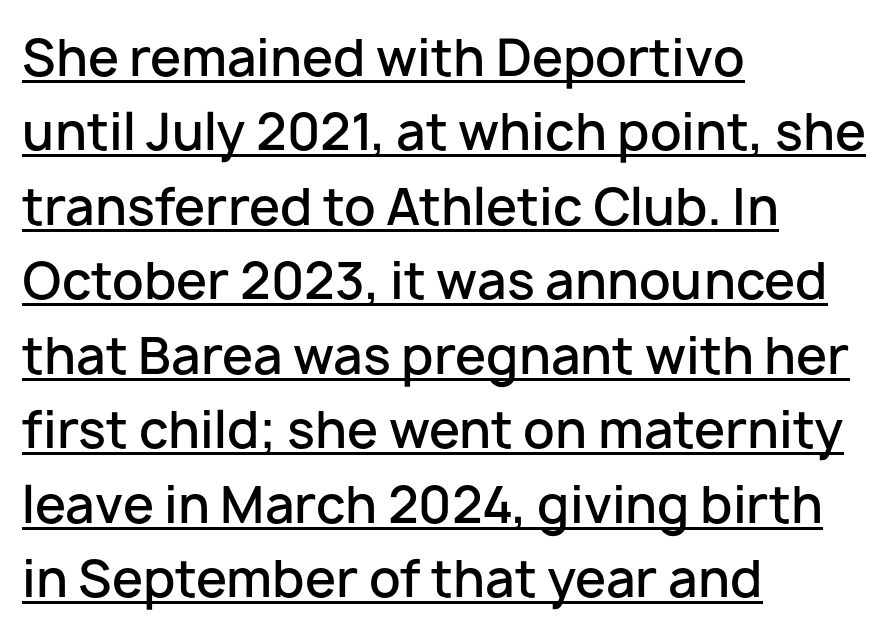
{"serif": "no", "italic": "no", "bold": "semi", "weight": "semibold", "width": "normal", "stroke_contrast": "low", "x_height": "medium", "monospaced": "no", "underline": "yes", "align": "left", "line_spacing": "normal", "line_spacing_ratio": 1.49, "letter_spacing": "normal", "letter_spacing_em": 0.0, "glyph_px": 50}
